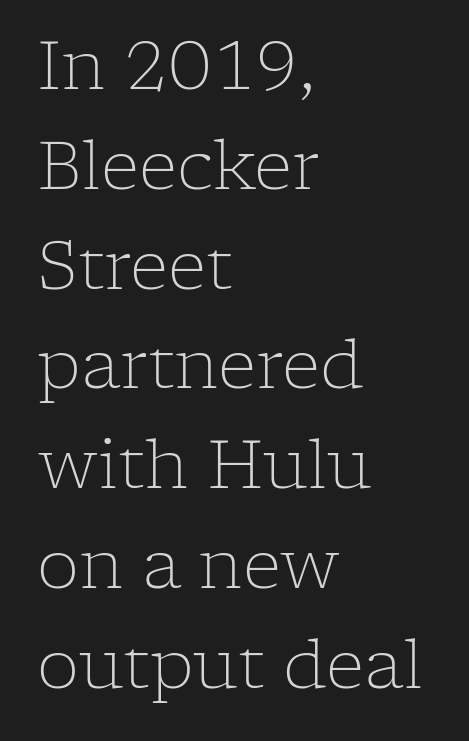
The image shows 67 px light serif type, upright; set left-aligned, normal line spacing (1.49x), normal letter spacing, not underlined; low stroke contrast and a medium x-height.
